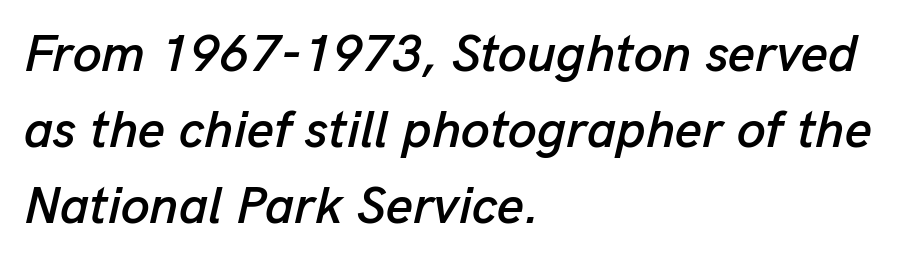
Q: Is the text italic (slanted)? A: Yes, it leans right by about 13 degrees.
Q: Is the text underlined? A: No.
Q: How is the paragraph aligned? A: Left-aligned.
Q: Is the spacing between letters normal or unusually wide? A: Normal.
Q: Is the spacing between lines tight, normal or loose? A: Normal.
Q: Width (condensed, normal, or wide)? A: Normal.
Q: Stroke contrast? A: Low.
Q: x-height? A: Medium.
Q: Monospaced? A: No.
